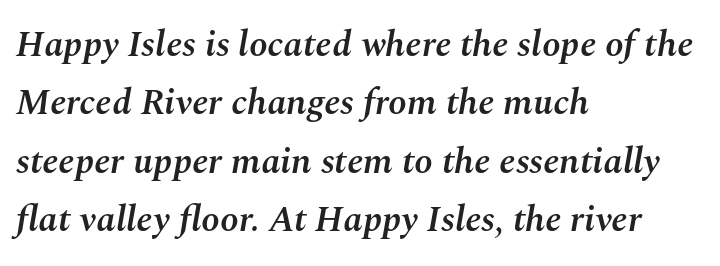
{"italic": "yes", "lean": "right", "slant_degrees": 10, "bold": "semi", "weight": "semibold", "width": "normal", "stroke_contrast": "medium", "x_height": "medium", "monospaced": "no", "underline": "no", "align": "left", "line_spacing": "normal", "line_spacing_ratio": 1.58, "letter_spacing": "normal", "letter_spacing_em": 0.0, "glyph_px": 37}
